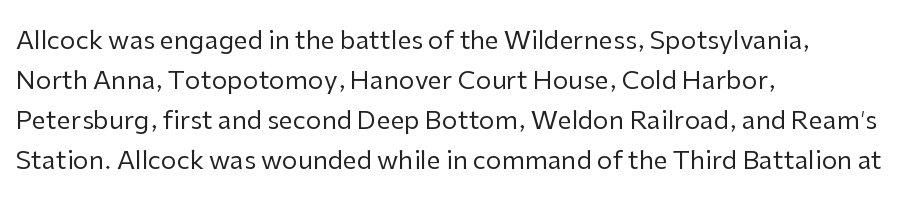
Q: Is the text bold? A: No.
Q: Is the text italic (slanted)? A: No, it is upright.
Q: Is the text underlined? A: No.
Q: How is the paragraph aligned? A: Left-aligned.
Q: Is the spacing between letters normal or unusually wide? A: Normal.
Q: Is the spacing between lines tight, normal or loose? A: Normal.
